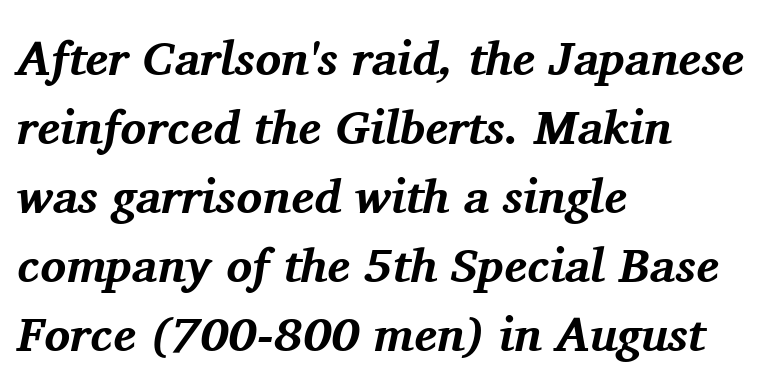
Emphasis by weight is at full strength: bold. The glyphs are unaccompanied by any horizontal stroke below them. Default kerning and tracking; the words read as compact shapes. There's an unmistakable incline to the writing here. Do the characters align in a grid? No, the font is proportional.
